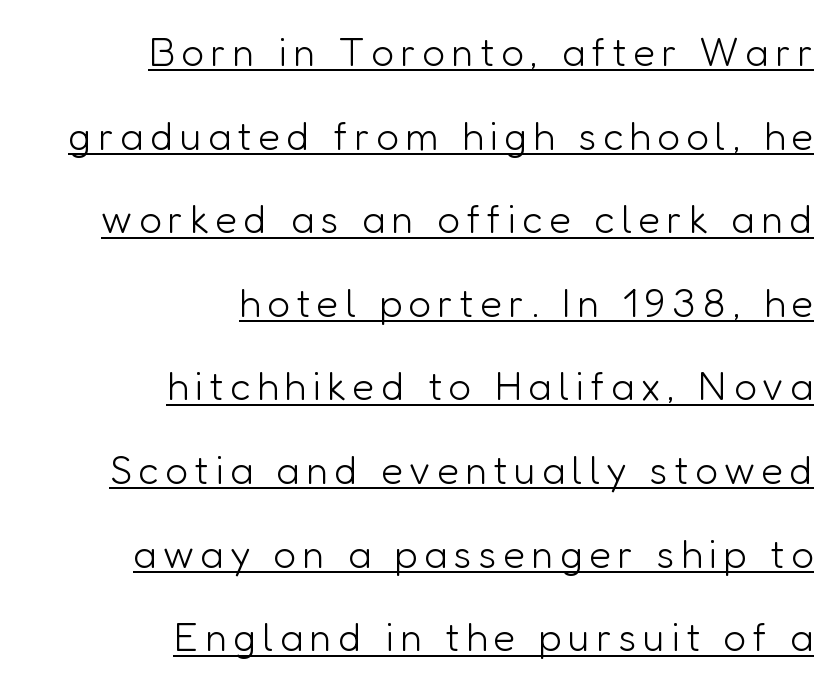
Q: Is the text bold? A: No.
Q: Is the text italic (slanted)? A: No, it is upright.
Q: Is the typeface a serif or a sans-serif typeface? A: Sans-serif.
Q: Is the text underlined? A: Yes.
Q: How is the paragraph aligned? A: Right-aligned.
Q: Is the spacing between lines tight, normal or loose? A: Loose.
Q: Width (condensed, normal, or wide)? A: Normal.
Q: Stroke contrast? A: Low.
Q: x-height? A: Medium.
Q: Monospaced? A: No.
